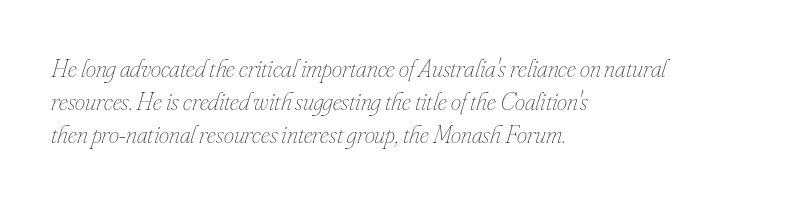
The image shows 26 px text type, italic (leaning right); set left-aligned, normal line spacing (1.27x), normal letter spacing, not underlined.
